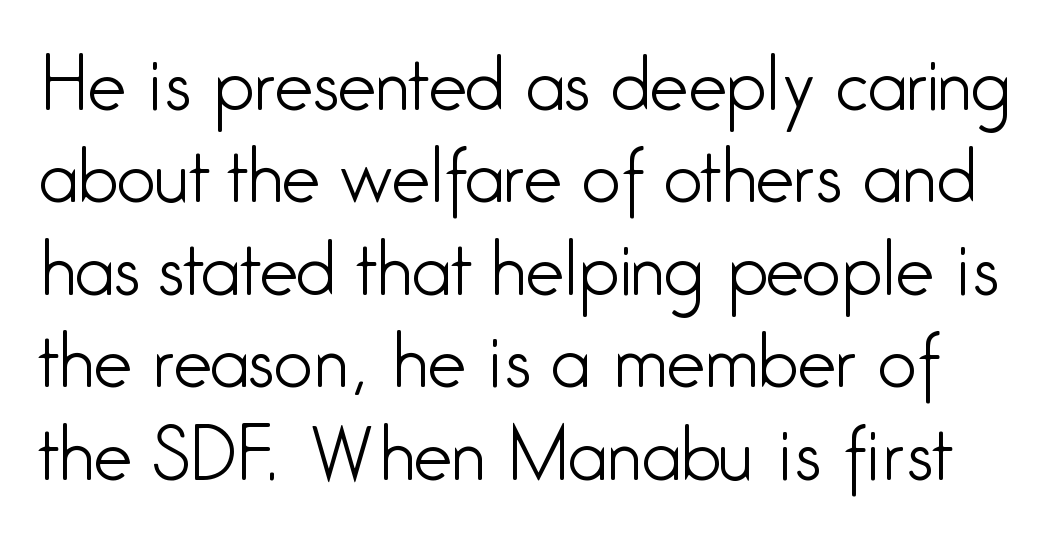
The image shows 69 px light, condensed sans-serif type, upright; set normal line spacing (1.34x), normal letter spacing, not underlined; low stroke contrast and a medium x-height.
